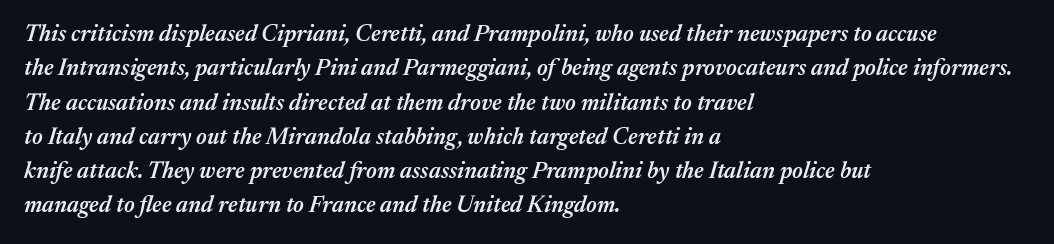
{"italic": "yes", "lean": "right", "slant_degrees": 17, "bold": "semi", "underline": "no", "align": "left", "line_spacing": "normal", "line_spacing_ratio": 1.49, "letter_spacing": "normal", "letter_spacing_em": 0.0, "glyph_px": 23}
